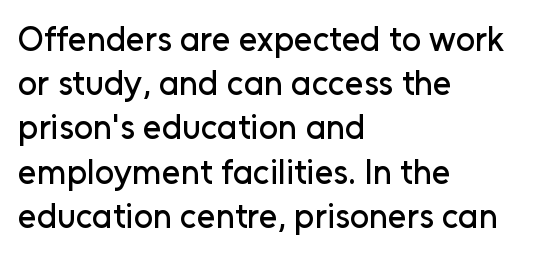
The image shows 34 px sans-serif type, upright; set left-aligned, normal line spacing (1.3x), normal letter spacing, not underlined; low stroke contrast and a medium x-height.
